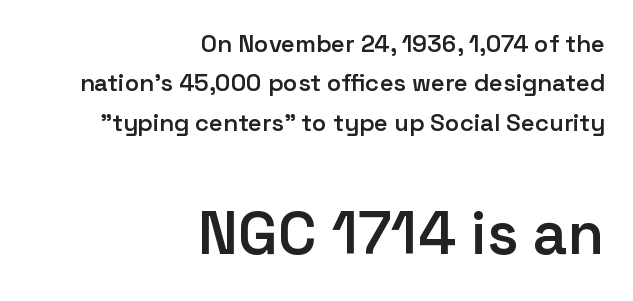
Q: Is the text bold? A: Semi-bold.
Q: Is the text italic (slanted)? A: No, it is upright.
Q: Is the typeface a serif or a sans-serif typeface? A: Sans-serif.
Q: Is the text underlined? A: No.
Q: How is the paragraph aligned? A: Right-aligned.
Q: Is the spacing between letters normal or unusually wide? A: Normal.
Q: Is the spacing between lines tight, normal or loose? A: Normal.
Q: Which block of text is set in a larger size, the first (top) or the second (bottom)? A: The second (bottom) one.
Q: Width (condensed, normal, or wide)? A: Normal.
Q: Stroke contrast? A: Low.
Q: x-height? A: Medium.
Q: Monospaced? A: No.
